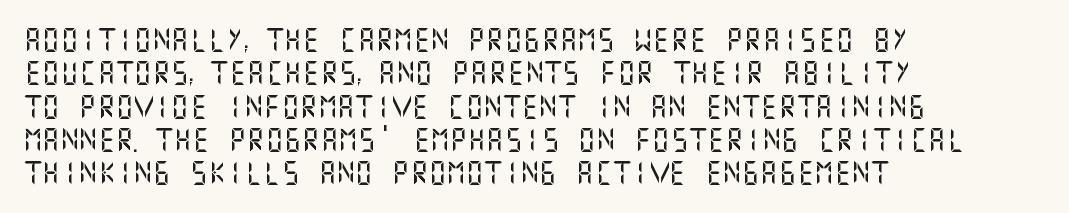
The image shows 23 px text type, upright; set left-aligned, normal line spacing (1.45x), normal letter spacing, not underlined.
